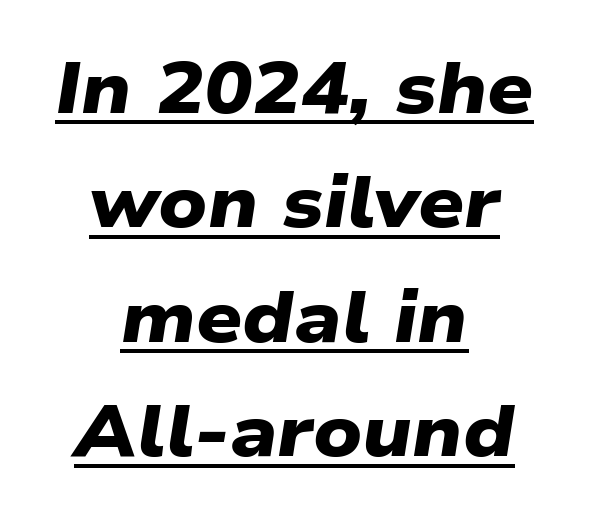
Q: Is the text bold? A: Yes.
Q: Is the typeface a serif or a sans-serif typeface? A: Sans-serif.
Q: Is the text underlined? A: Yes.
Q: How is the paragraph aligned? A: Centered.
Q: Is the spacing between letters normal or unusually wide? A: Normal.
Q: Is the spacing between lines tight, normal or loose? A: Normal.
Q: Width (condensed, normal, or wide)? A: Wide.
Q: Stroke contrast? A: Low.
Q: x-height? A: Medium.
Q: Monospaced? A: No.
